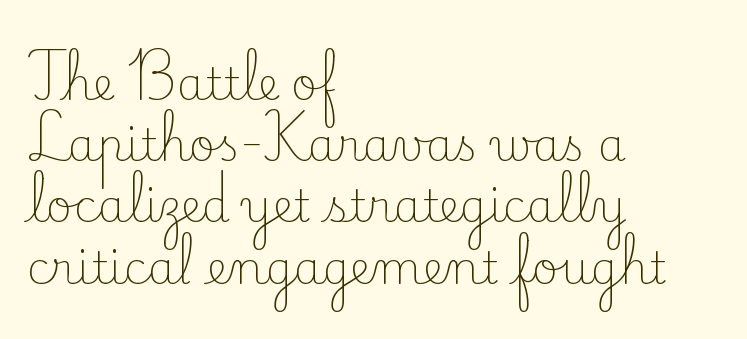
In terms of posture, this sample is upright. The face used here is rendered with its standard letterfit. These lines are set flush left with a ragged right edge. Little horizontal feet cap the strokes, marking this as serif type.
